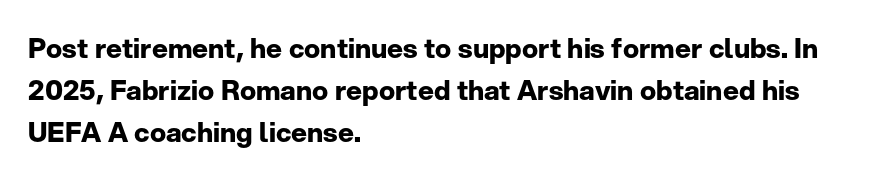
Nothing unusual about the tracking: characters are spaced as the font intends. Layout note: lines flush left. Does the lettering tilt? It doesn't — this is upright. The characters look thick and weighty, a clear bold. If you measured baseline to baseline, you'd find a middling distance. Underlining? Definitely not there.
